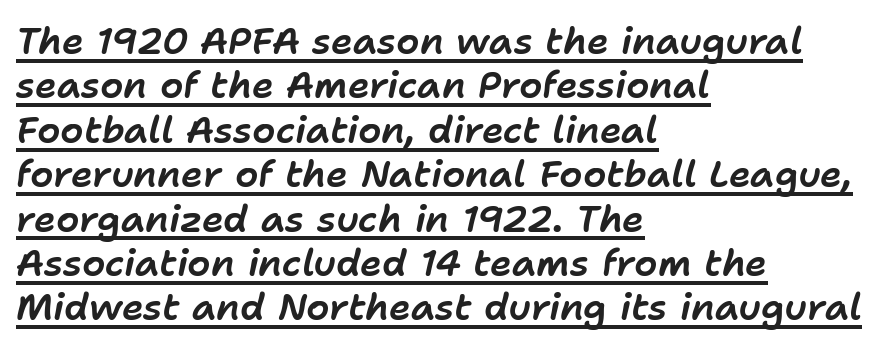
Q: Is the text italic (slanted)? A: Yes, it leans right by about 11 degrees.
Q: Is the text underlined? A: Yes.
Q: How is the paragraph aligned? A: Left-aligned.
Q: Is the spacing between letters normal or unusually wide? A: Normal.
Q: Width (condensed, normal, or wide)? A: Normal.
Q: Stroke contrast? A: Low.
Q: x-height? A: Medium.
Q: Monospaced? A: No.
